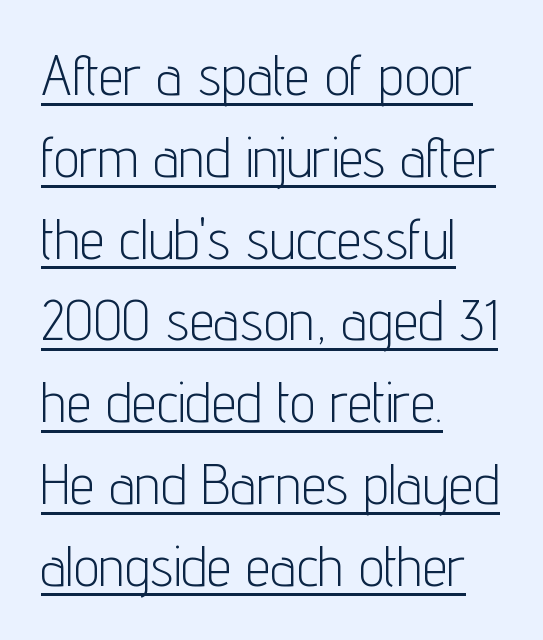
{"serif": "no", "italic": "no", "bold": "no", "weight": "light", "width": "condensed", "stroke_contrast": "low", "x_height": "medium", "monospaced": "no", "underline": "yes", "align": "left", "line_spacing": "normal", "line_spacing_ratio": 1.46, "letter_spacing": "normal", "letter_spacing_em": 0.0, "glyph_px": 56}
